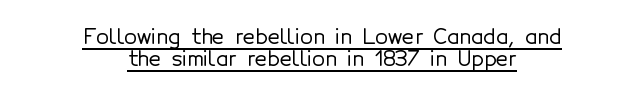
Q: Is the text italic (slanted)? A: No, it is upright.
Q: Is the text underlined? A: Yes.
Q: How is the paragraph aligned? A: Centered.
Q: Is the spacing between letters normal or unusually wide? A: Normal.
Q: Is the spacing between lines tight, normal or loose? A: Tight.
